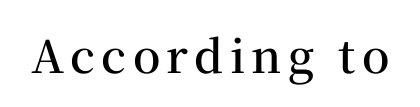
Q: Is the text bold? A: Semi-bold.
Q: Is the text italic (slanted)? A: No, it is upright.
Q: Is the typeface a serif or a sans-serif typeface? A: Serif.
Q: Is the text underlined? A: No.
Q: Width (condensed, normal, or wide)? A: Normal.
Q: Stroke contrast? A: Medium.
Q: x-height? A: Medium.
Q: Monospaced? A: No.
